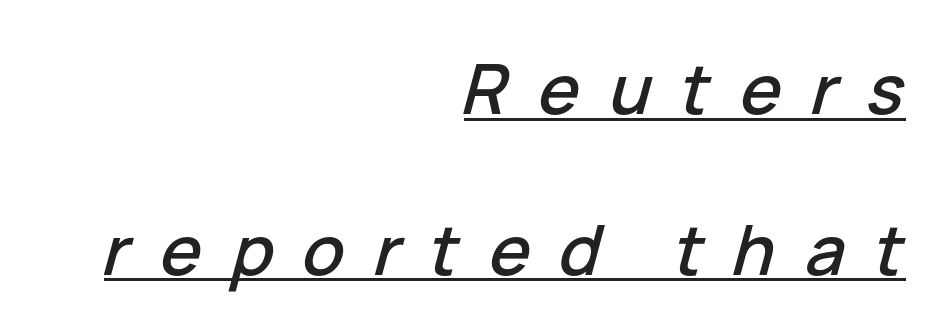
Q: Is the text italic (slanted)? A: Yes, it leans right by about 15 degrees.
Q: Is the text underlined? A: Yes.
Q: How is the paragraph aligned? A: Right-aligned.
Q: Is the spacing between letters normal or unusually wide? A: Unusually wide.
Q: Is the spacing between lines tight, normal or loose? A: Loose.
Q: Width (condensed, normal, or wide)? A: Normal.
Q: Stroke contrast? A: Low.
Q: x-height? A: Medium.
Q: Monospaced? A: No.
